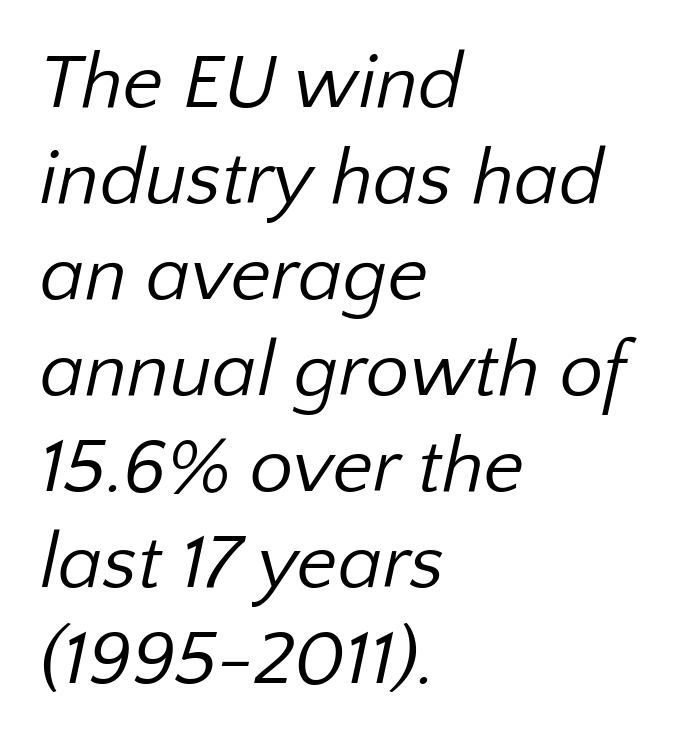
This sample has the flowing, uneven cadence of proportional lettering. Words appear dense and cohesive because spacing is normal. Grotesque or geometric, the face here clearly has no serifs. Does the copy run flush right? No — it runs flush left.
